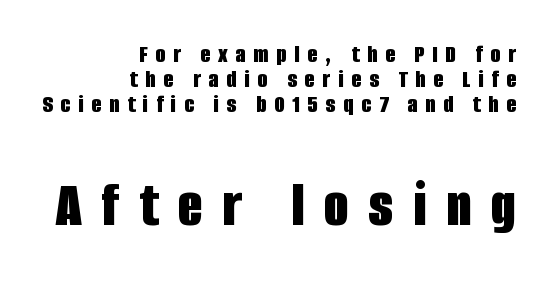
The image shows 65 px bold, condensed sans-serif type, upright; set right-aligned, tight line spacing (0.97x), unusually wide letter spacing (+0.3 em), not underlined; the second (bottom) block is 2.5x larger; low stroke contrast and a large x-height.
